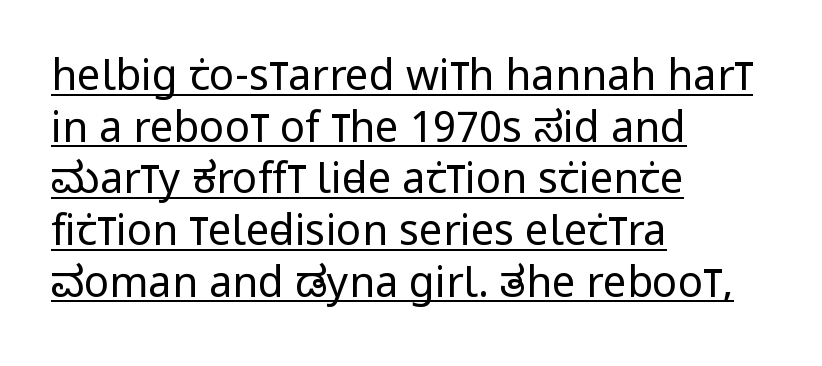
The passage shown is not bold in any degree. The passage is arranged the way most books set body copy — flush left. These lines keep a tight, regular rhythm from letter to letter. Spacing verdict: proportional, widths tailored to each character. The letters stand straight up with perfectly vertical stems. Looks like someone drew a line under every word here.
